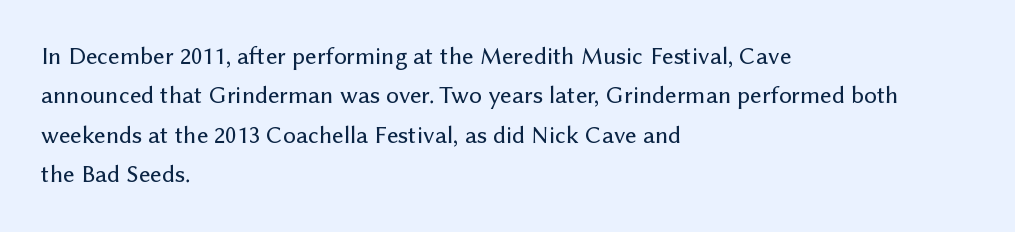
The image shows 25 px text type, upright; set left-aligned, normal line spacing (1.58x), normal letter spacing, not underlined.
